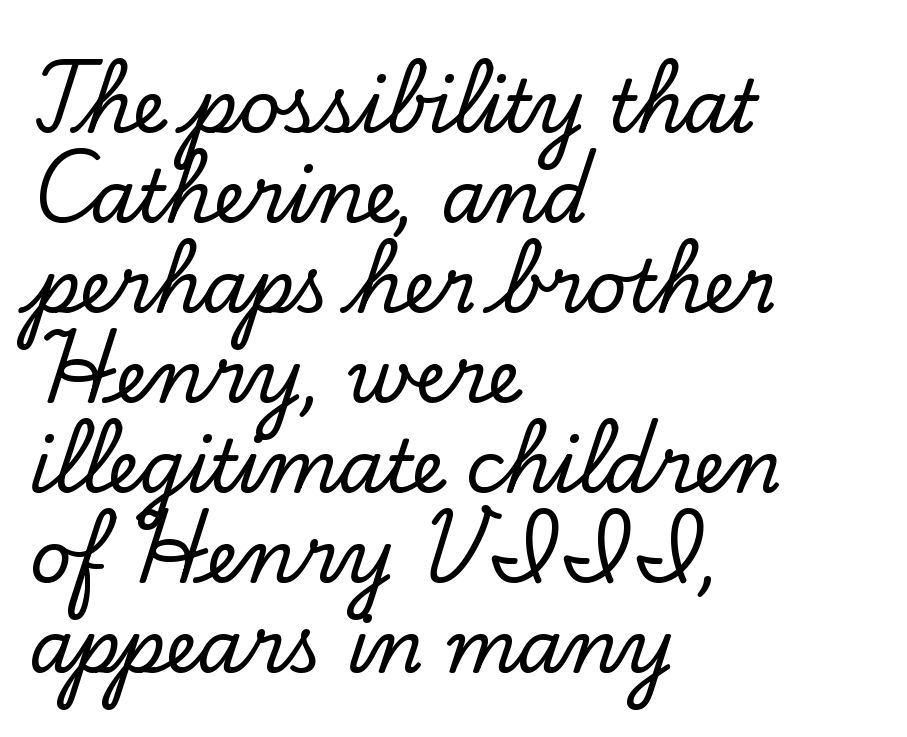
{"serif": "yes", "width": "normal", "stroke_contrast": "low", "x_height": "small", "monospaced": "no", "underline": "no", "align": "left", "line_spacing": "normal", "line_spacing_ratio": 1.25, "letter_spacing": "normal", "letter_spacing_em": 0.0, "glyph_px": 72}
